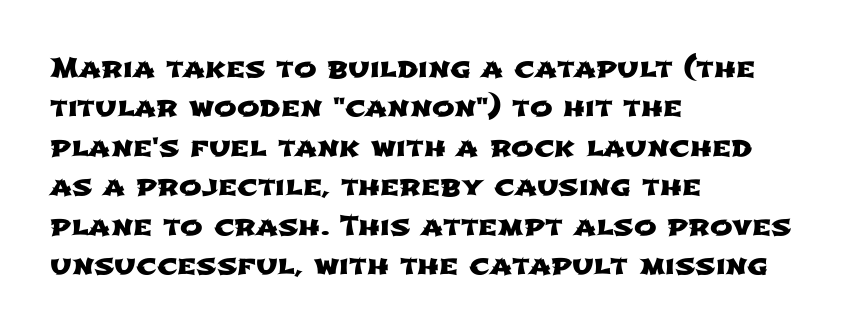
The rows are spaced the way most documents space them. The letters sit at their default tracking, neither squeezed nor spread. The paragraph shown leans on its left margin. The specimen omits any rule beneath the text block's lines.
